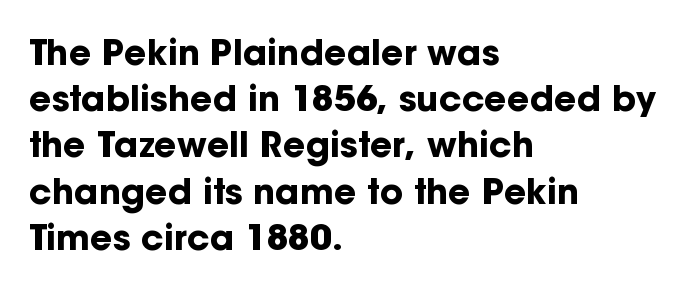
Q: Is the text bold? A: Yes.
Q: Is the text italic (slanted)? A: No, it is upright.
Q: Is the typeface a serif or a sans-serif typeface? A: Sans-serif.
Q: Is the text underlined? A: No.
Q: How is the paragraph aligned? A: Left-aligned.
Q: Is the spacing between letters normal or unusually wide? A: Normal.
Q: Is the spacing between lines tight, normal or loose? A: Normal.
Q: Width (condensed, normal, or wide)? A: Normal.
Q: Stroke contrast? A: Low.
Q: x-height? A: Medium.
Q: Monospaced? A: No.
